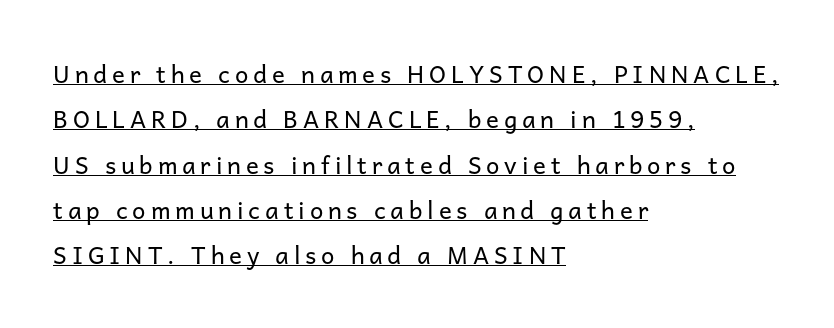
{"italic": "no", "bold": "no", "underline": "yes", "align": "left", "line_spacing_ratio": 1.89, "letter_spacing": "wide", "letter_spacing_em": 0.2, "glyph_px": 24}
